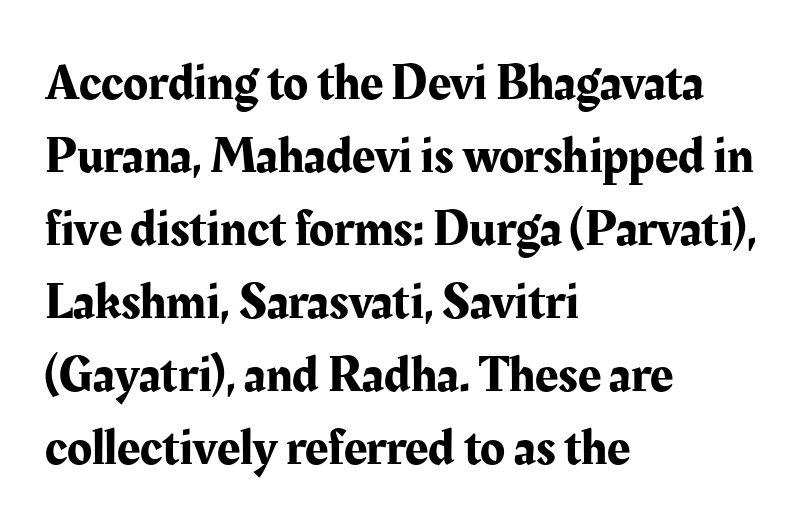
{"serif": "yes", "italic": "no", "width": "normal", "stroke_contrast": "medium", "x_height": "medium", "monospaced": "no", "underline": "no", "align": "left", "line_spacing": "normal", "line_spacing_ratio": 1.43, "letter_spacing": "normal", "letter_spacing_em": 0.0, "glyph_px": 51}
